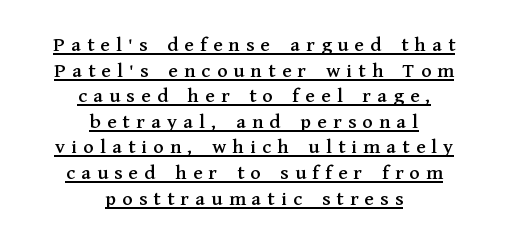
The image shows 21 px text type, upright; set centered, line spacing 1.22x, unusually wide letter spacing (+0.3 em), underlined.
